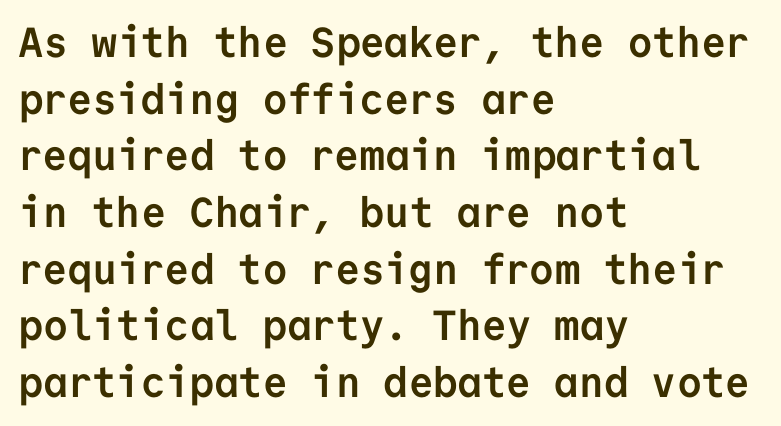
Q: Is the text bold? A: Yes.
Q: Is the text italic (slanted)? A: No, it is upright.
Q: Is the typeface a serif or a sans-serif typeface? A: Sans-serif.
Q: Is the text underlined? A: No.
Q: How is the paragraph aligned? A: Left-aligned.
Q: Is the spacing between letters normal or unusually wide? A: Normal.
Q: Is the spacing between lines tight, normal or loose? A: Normal.
Q: Width (condensed, normal, or wide)? A: Normal.
Q: Stroke contrast? A: Low.
Q: x-height? A: Medium.
Q: Monospaced? A: Yes.
